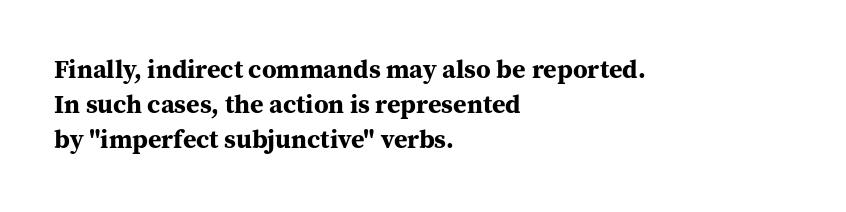
Q: Is the text bold? A: Yes.
Q: Is the text italic (slanted)? A: No, it is upright.
Q: Is the text underlined? A: No.
Q: How is the paragraph aligned? A: Left-aligned.
Q: Is the spacing between letters normal or unusually wide? A: Normal.
Q: Is the spacing between lines tight, normal or loose? A: Normal.
